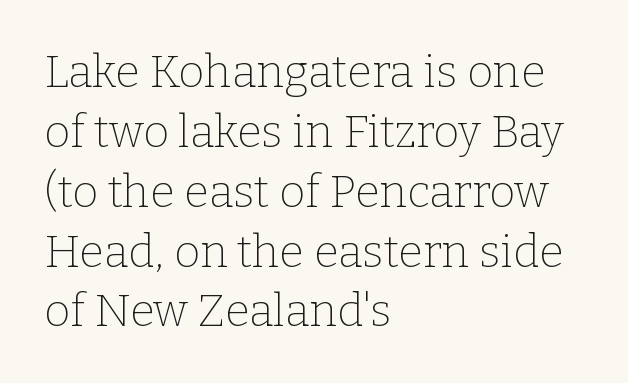
Q: Is the text bold? A: No.
Q: Is the text italic (slanted)? A: No, it is upright.
Q: Is the typeface a serif or a sans-serif typeface? A: Serif.
Q: Is the text underlined? A: No.
Q: How is the paragraph aligned? A: Left-aligned.
Q: Is the spacing between letters normal or unusually wide? A: Normal.
Q: Is the spacing between lines tight, normal or loose? A: Normal.
Q: Width (condensed, normal, or wide)? A: Normal.
Q: Stroke contrast? A: Low.
Q: x-height? A: Medium.
Q: Monospaced? A: No.
